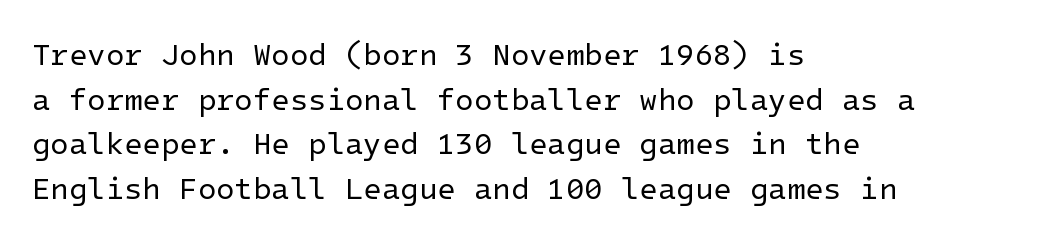
{"serif": "no", "italic": "no", "bold": "no", "weight": "regular", "width": "normal", "stroke_contrast": "low", "x_height": "medium", "underline": "no", "align": "left", "line_spacing": "normal", "line_spacing_ratio": 1.49, "letter_spacing": "normal", "letter_spacing_em": 0.0, "glyph_px": 30}
